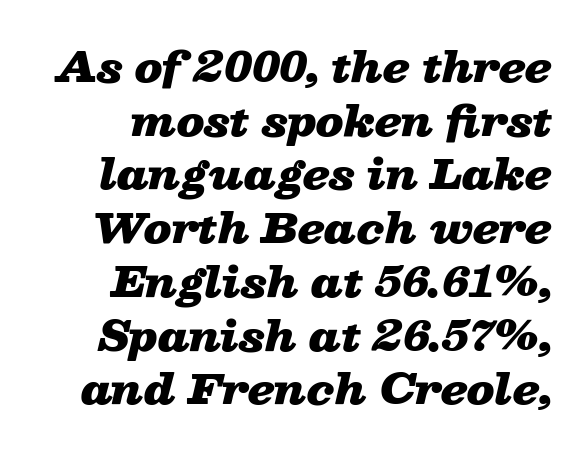
I'd describe the lettering as bold — thick and assertive. Regarding leading, the lines here are spaced in the standard way. Think of a printed novel: that variable character pitch is what you see here. The gaps between neighbouring characters are ordinary and unremarkable. Does the copy run flush right? Yes — the right margin is perfectly even. Underlining? Definitely not there.
